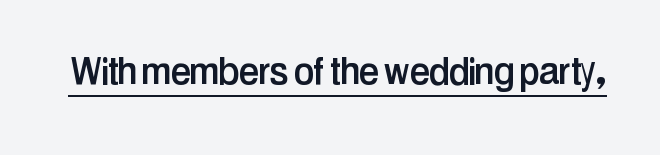
{"serif": "no", "italic": "no", "width": "condensed", "stroke_contrast": "low", "x_height": "medium", "monospaced": "no", "underline": "yes", "letter_spacing": "normal", "letter_spacing_em": 0.0, "glyph_px": 46}
